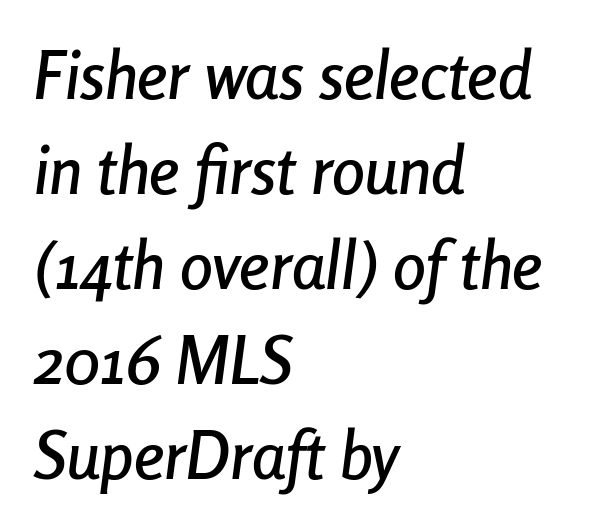
The image shows 66 px condensed type, italic (leaning right); set left-aligned, normal line spacing (1.44x), normal letter spacing, not underlined; low stroke contrast and a medium x-height.
